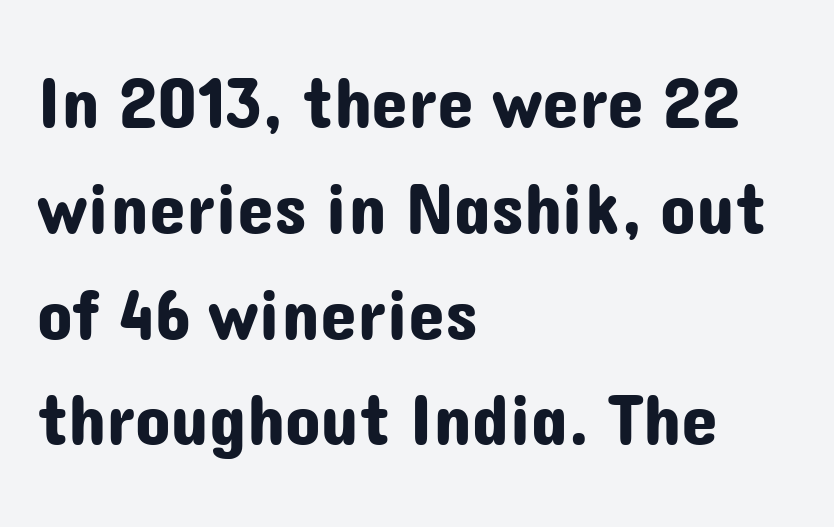
Between one letter and the next there's only the usual sliver of space. Every character sits straight up, as roman type does. All the whitespace from short lines collects on the right. Underline: absent. One glance says typical: line gaps are just what's usual. Unlike a traditional serif, this face leaves its strokes unadorned.
